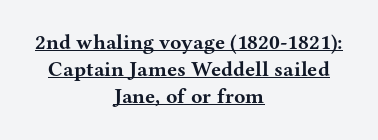
Q: Is the text bold? A: Yes.
Q: Is the text italic (slanted)? A: No, it is upright.
Q: Is the text underlined? A: Yes.
Q: How is the paragraph aligned? A: Centered.
Q: Is the spacing between letters normal or unusually wide? A: Normal.
Q: Is the spacing between lines tight, normal or loose? A: Normal.
